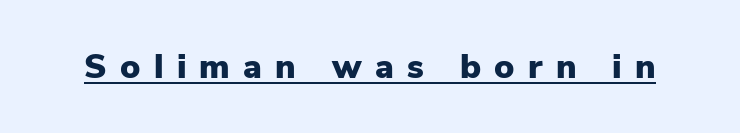
The image shows 34 px heavy sans-serif type, upright; set unusually wide letter spacing (+0.39 em), underlined; low stroke contrast and a medium x-height.
